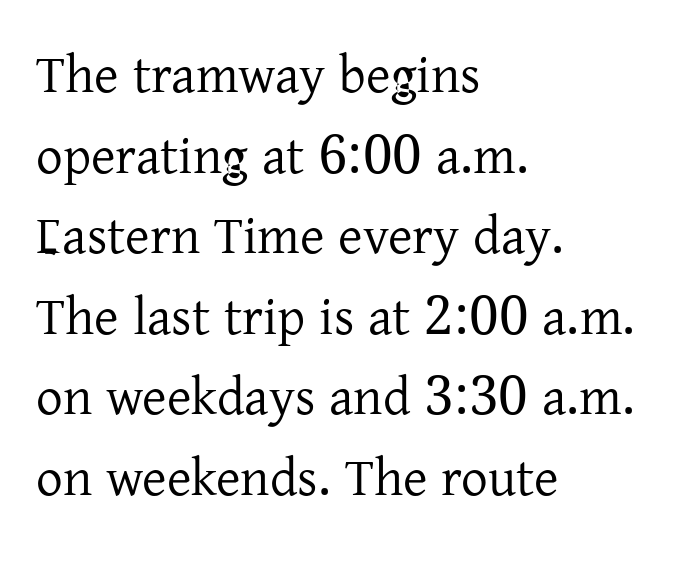
{"serif": "yes", "italic": "no", "bold": "no", "weight": "regular", "width": "normal", "stroke_contrast": "low", "x_height": "medium", "monospaced": "no", "underline": "no", "align": "left", "line_spacing": "normal", "line_spacing_ratio": 1.52, "letter_spacing": "normal", "letter_spacing_em": 0.0, "glyph_px": 53}
